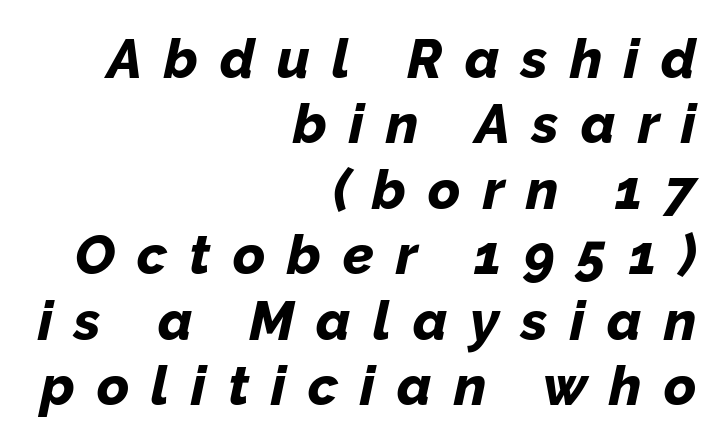
Proportional: the letters do not fall into vertical columns. The space beneath each line is pristine and unruled. What weight is shown? A full bold with thick strokes. When letters slant like this, we call the style italic. How are the letters spaced? Widely, with obvious added tracking. Short and long lines alike share a common ending point at right.
